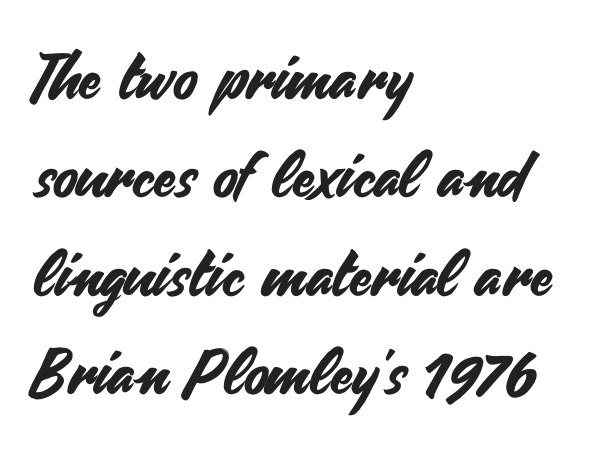
Q: Is the text italic (slanted)? A: Yes.
Q: Is the typeface a serif or a sans-serif typeface? A: Sans-serif.
Q: Is the text underlined? A: No.
Q: How is the paragraph aligned? A: Left-aligned.
Q: Is the spacing between letters normal or unusually wide? A: Normal.
Q: Is the spacing between lines tight, normal or loose? A: Normal.
Q: Width (condensed, normal, or wide)? A: Normal.
Q: Stroke contrast? A: Medium.
Q: x-height? A: Small.
Q: Monospaced? A: No.
